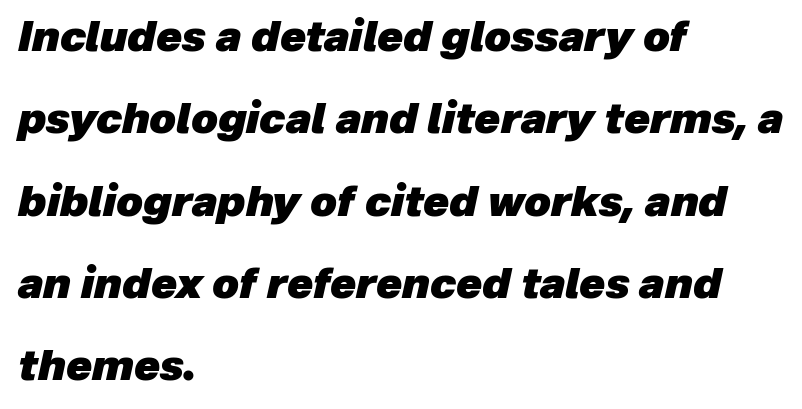
Q: Is the text bold? A: Yes.
Q: Is the text italic (slanted)? A: Yes, it leans right by about 12 degrees.
Q: Is the text underlined? A: No.
Q: How is the paragraph aligned? A: Left-aligned.
Q: Is the spacing between letters normal or unusually wide? A: Normal.
Q: Is the spacing between lines tight, normal or loose? A: Loose.
Q: Width (condensed, normal, or wide)? A: Normal.
Q: Stroke contrast? A: Low.
Q: x-height? A: Medium.
Q: Monospaced? A: No.
